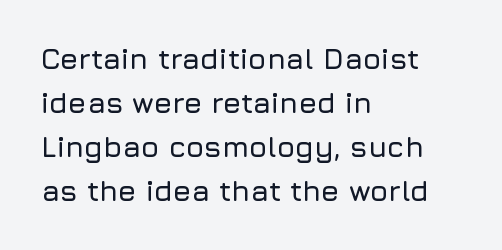
Q: Is the text italic (slanted)? A: No, it is upright.
Q: Is the typeface a serif or a sans-serif typeface? A: Sans-serif.
Q: Is the text underlined? A: No.
Q: How is the paragraph aligned? A: Left-aligned.
Q: Is the spacing between letters normal or unusually wide? A: Normal.
Q: Is the spacing between lines tight, normal or loose? A: Normal.
Q: Width (condensed, normal, or wide)? A: Normal.
Q: Stroke contrast? A: Low.
Q: x-height? A: Medium.
Q: Monospaced? A: No.
